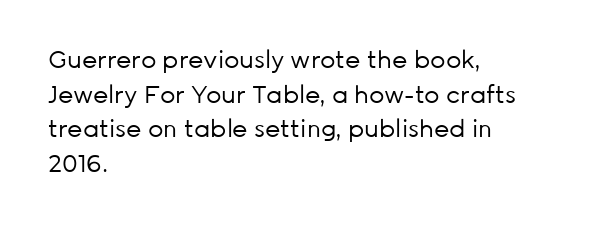
Regarding leading, the lines here are spaced in the standard way. The letters look calm and open, with moderate or lighter stems. Layout note: lines flush left. The rendering keeps characters at their native spacing. The lettering stays uniformly vertical, giving the passage a roman look. Underline: absent.
